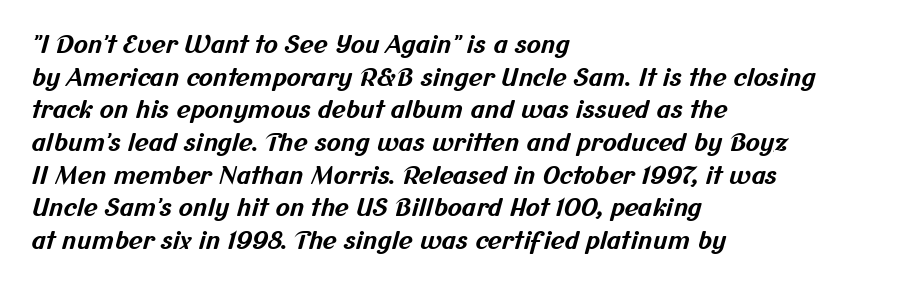
The image shows 24 px bold type; set left-aligned, normal line spacing (1.36x), normal letter spacing, not underlined.
